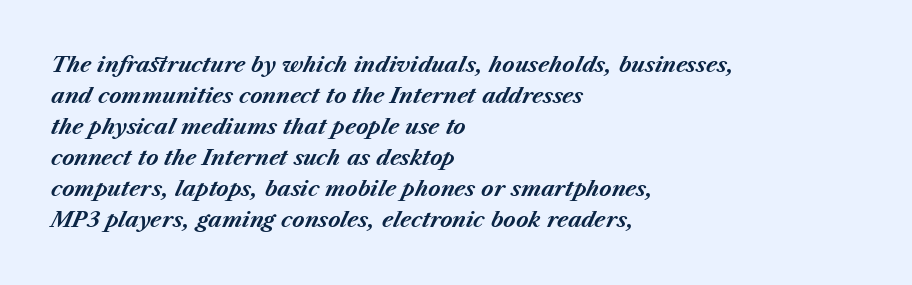
{"italic": "yes", "lean": "right", "slant_degrees": 23, "bold": "yes", "underline": "no", "align": "left", "line_spacing": "normal", "line_spacing_ratio": 1.48, "letter_spacing": "normal", "letter_spacing_em": 0.0, "glyph_px": 21}
